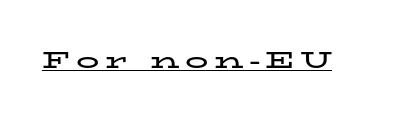
{"italic": "no", "bold": "yes", "underline": "yes", "letter_spacing": "wide", "letter_spacing_em": 0.26, "glyph_px": 23}
